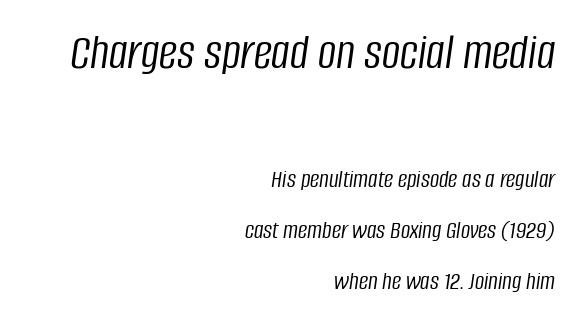
Q: Is the text bold? A: No.
Q: Is the text italic (slanted)? A: Yes, it leans right by about 8 degrees.
Q: Is the text underlined? A: No.
Q: How is the paragraph aligned? A: Right-aligned.
Q: Is the spacing between letters normal or unusually wide? A: Normal.
Q: Is the spacing between lines tight, normal or loose? A: Loose.
Q: Which block of text is set in a larger size, the first (top) or the second (bottom)? A: The first (top) one.
Q: Width (condensed, normal, or wide)? A: Condensed.
Q: Stroke contrast? A: Low.
Q: x-height? A: Large.
Q: Monospaced? A: No.
